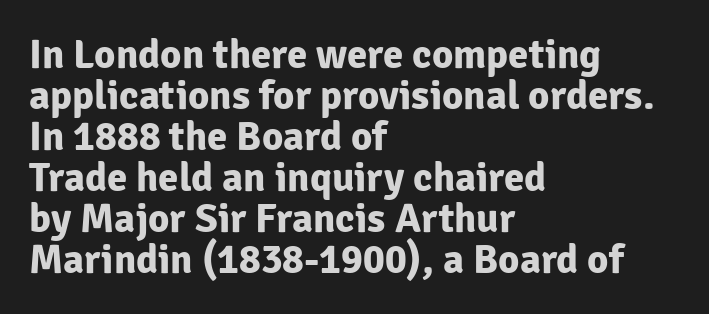
Is the block centered? No — it sits flush against the left margin. The horizontal fit of the characters is conventional and even. Vertically, the passage feels compressed, each row crowding the next. Its strokes are broad and dark, the hallmark of bold type. The text was rendered using a sans face with plain stroke endings.
